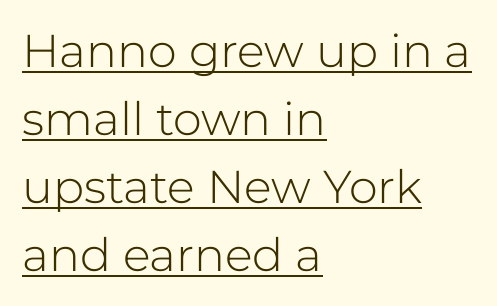
Q: Is the text bold? A: No.
Q: Is the text italic (slanted)? A: No, it is upright.
Q: Is the typeface a serif or a sans-serif typeface? A: Sans-serif.
Q: Is the text underlined? A: Yes.
Q: How is the paragraph aligned? A: Left-aligned.
Q: Is the spacing between letters normal or unusually wide? A: Normal.
Q: Is the spacing between lines tight, normal or loose? A: Normal.
Q: Width (condensed, normal, or wide)? A: Normal.
Q: Stroke contrast? A: Low.
Q: x-height? A: Medium.
Q: Monospaced? A: No.
